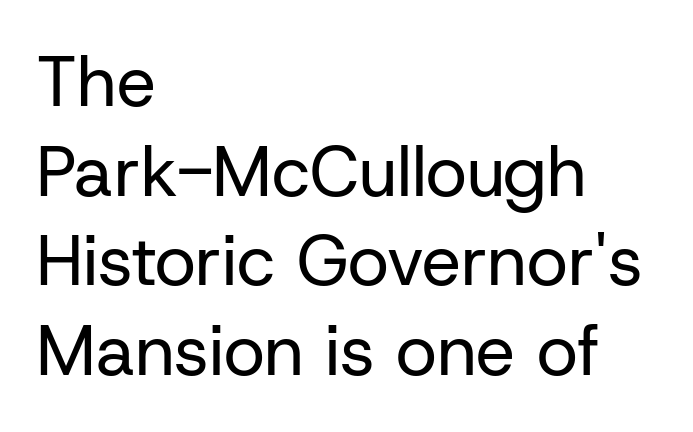
This sample has the flowing, uneven cadence of proportional lettering. In terms of letterform style, serifs are entirely absent. Compared with a typical body face, this is equally light or lighter still. The foot of each line stays bare and open. Left-aligned paragraph, ragged on the right.
